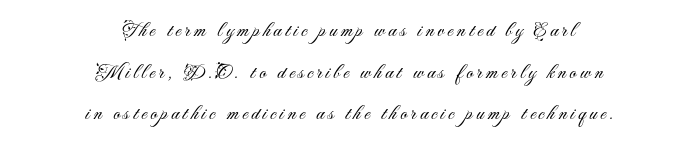
Q: Is the text bold? A: No.
Q: Is the text italic (slanted)? A: Yes.
Q: Is the text underlined? A: No.
Q: How is the paragraph aligned? A: Centered.
Q: Is the spacing between lines tight, normal or loose? A: Loose.
